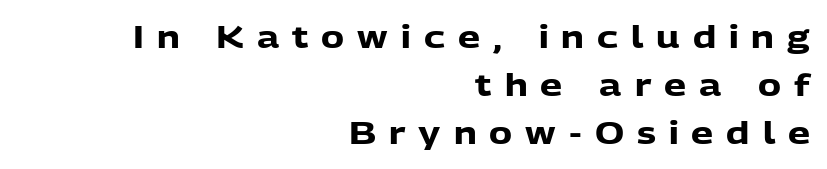
Q: Is the text bold? A: Yes.
Q: Is the text italic (slanted)? A: No, it is upright.
Q: Is the typeface a serif or a sans-serif typeface? A: Sans-serif.
Q: Is the text underlined? A: No.
Q: How is the paragraph aligned? A: Right-aligned.
Q: Is the spacing between letters normal or unusually wide? A: Unusually wide.
Q: Is the spacing between lines tight, normal or loose? A: Normal.
Q: Width (condensed, normal, or wide)? A: Normal.
Q: Stroke contrast? A: Low.
Q: x-height? A: Medium.
Q: Monospaced? A: No.
